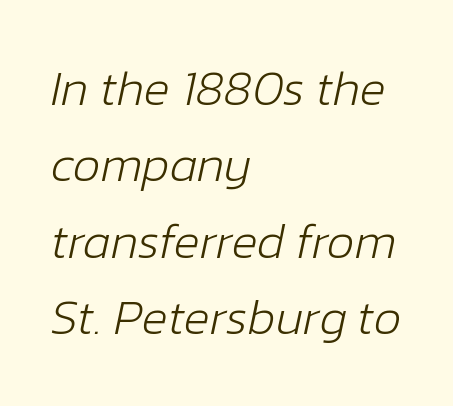
Q: Is the text bold? A: No.
Q: Is the text italic (slanted)? A: Yes, it leans right by about 12 degrees.
Q: Is the text underlined? A: No.
Q: How is the paragraph aligned? A: Left-aligned.
Q: Is the spacing between letters normal or unusually wide? A: Normal.
Q: Is the spacing between lines tight, normal or loose? A: Normal.
Q: Width (condensed, normal, or wide)? A: Normal.
Q: Stroke contrast? A: Low.
Q: x-height? A: Medium.
Q: Monospaced? A: No.
